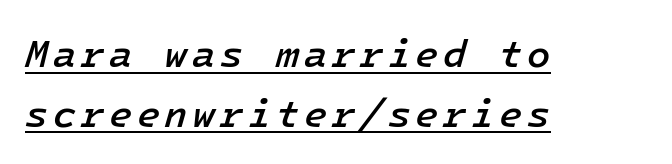
Honestly, the underline is the first thing you notice here. Leftover space on each line is placed entirely after the last word. The block of text has a typical density, with ordinary space between rows. Students, this is semibold: more ink than regular, less than bold. Italic? Definitely — the glyphs are oblique.
